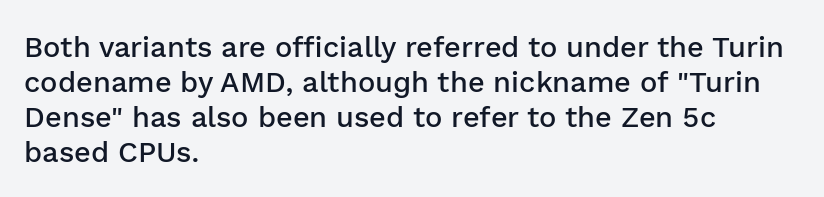
Q: Is the text bold? A: Semi-bold.
Q: Is the text italic (slanted)? A: No, it is upright.
Q: Is the typeface a serif or a sans-serif typeface? A: Sans-serif.
Q: Is the text underlined? A: No.
Q: How is the paragraph aligned? A: Left-aligned.
Q: Is the spacing between letters normal or unusually wide? A: Normal.
Q: Width (condensed, normal, or wide)? A: Normal.
Q: Stroke contrast? A: Low.
Q: x-height? A: Medium.
Q: Monospaced? A: No.
